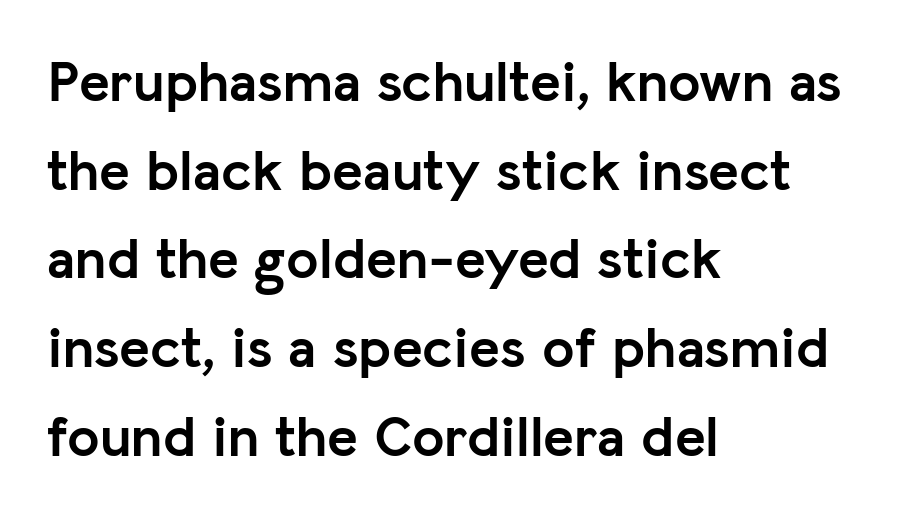
{"serif": "no", "italic": "no", "bold": "yes", "weight": "semibold", "width": "normal", "stroke_contrast": "low", "x_height": "medium", "monospaced": "no", "underline": "no", "align": "left", "line_spacing": "normal", "line_spacing_ratio": 1.53, "letter_spacing": "normal", "letter_spacing_em": 0.0, "glyph_px": 58}
